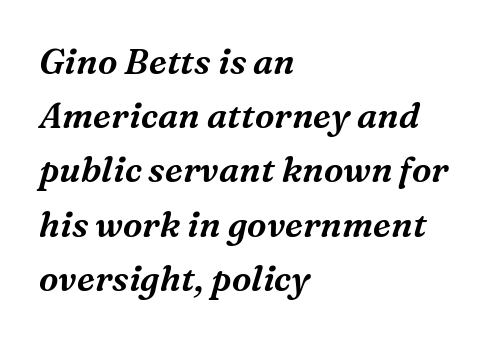
Which margin do the lines hug? The left one — the right edge is uneven. Rows of type keep a routine distance in the vertical direction. The font's italic variant was chosen for this text. The letters advance in unequal steps, a hallmark of proportional type. Small tapered or slab feet sit at the stroke ends, so this counts as serif. The zone under the glyphs is completely vacant.
